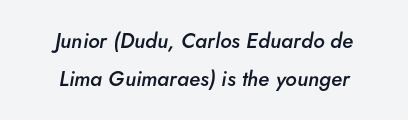
Q: Is the text bold? A: Semi-bold.
Q: Is the text italic (slanted)? A: Yes, it leans right by about 5 degrees.
Q: Is the text underlined? A: No.
Q: How is the paragraph aligned? A: Centered.
Q: Is the spacing between letters normal or unusually wide? A: Normal.
